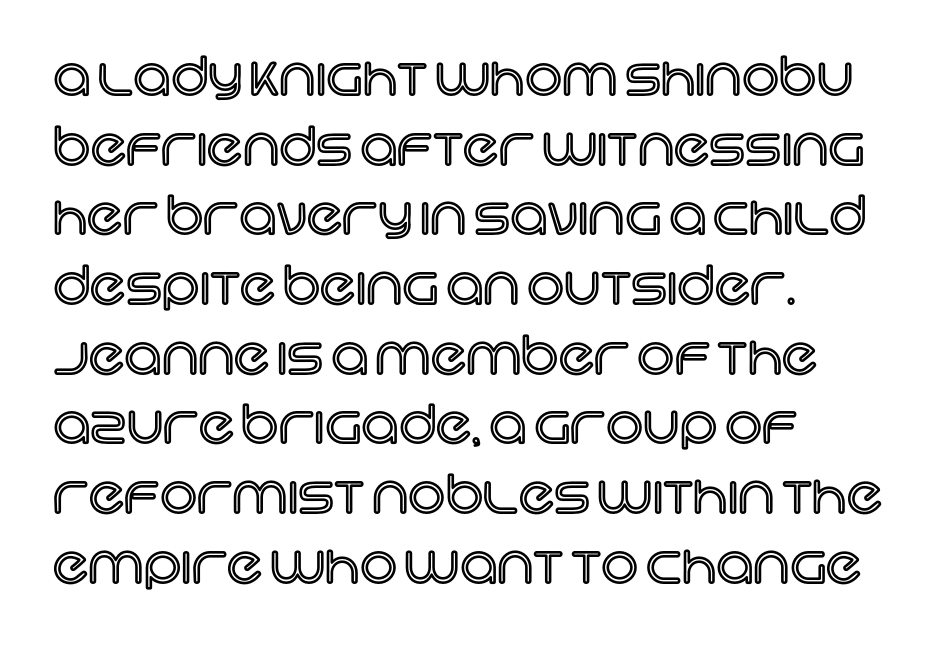
{"italic": "no", "width": "normal", "x_height": "large", "monospaced": "no", "underline": "no", "align": "left", "line_spacing": "normal", "line_spacing_ratio": 1.34, "letter_spacing": "normal", "letter_spacing_em": 0.0, "glyph_px": 52}
